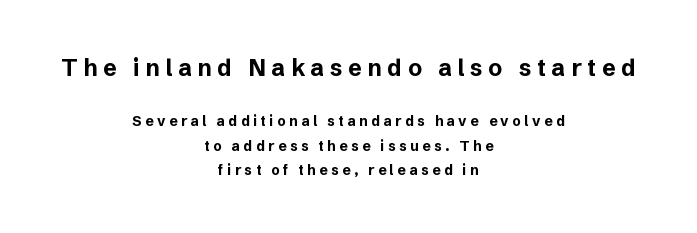
Casual observation: everything's sitting right in the middle. The rendering shrinks the type as you move from the upper chunk to the lower. Honestly, the letter spacing is so wide it's the main thing you notice. The zone under the glyphs is completely vacant. Unlike italic type, these characters show no tilt at all.
